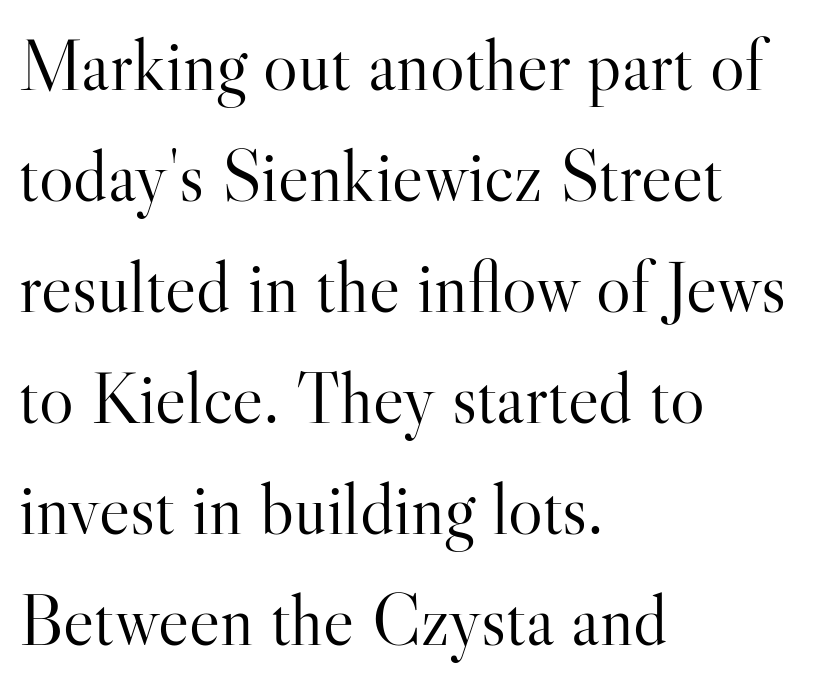
The image shows 73 px light serif type, upright; set left-aligned, normal line spacing (1.52x), normal letter spacing, not underlined; high stroke contrast and a small x-height.
